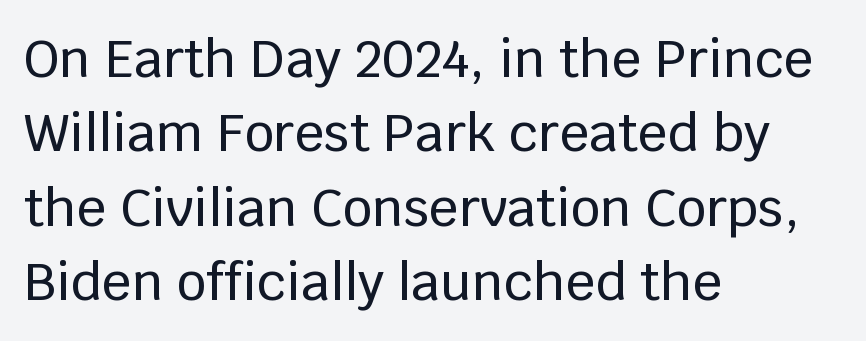
This block has exactly the height ordinary leading produces. Typeset ragged right — the left edge is the straight one. Anything drawn beneath the words? Only blank space. The letters sit at their default tracking, neither squeezed nor spread. A sans-serif font was chosen for this passage.
